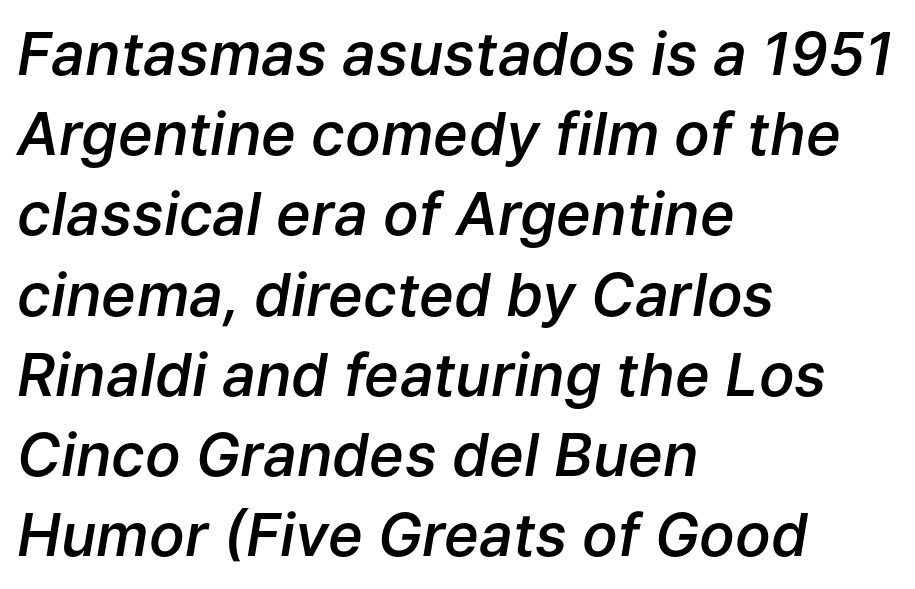
{"italic": "yes", "lean": "right", "slant_degrees": 9, "bold": "semi", "weight": "semibold", "width": "normal", "stroke_contrast": "low", "x_height": "medium", "monospaced": "no", "underline": "no", "align": "left", "line_spacing": "normal", "line_spacing_ratio": 1.36, "letter_spacing": "normal", "letter_spacing_em": 0.0, "glyph_px": 59}
